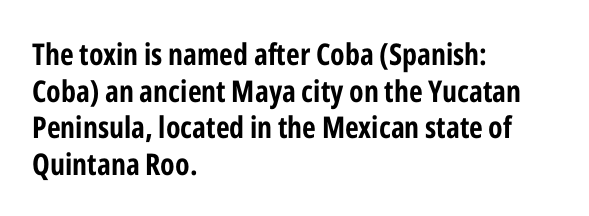
Is there any slant? The stems are plumb. Does extra space separate the letters? No, they use regular spacing. Type without underlining. Left-aligned paragraph, ragged on the right. No feet cap the strokes, marking this as sans-serif type.
